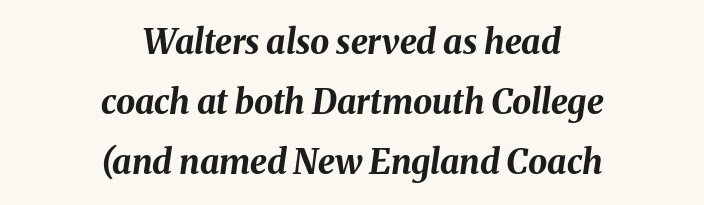
Q: Is the text bold? A: Yes.
Q: Is the text italic (slanted)? A: Yes, it leans right by about 8 degrees.
Q: Is the text underlined? A: No.
Q: How is the paragraph aligned? A: Centered.
Q: Is the spacing between letters normal or unusually wide? A: Normal.
Q: Width (condensed, normal, or wide)? A: Normal.
Q: Stroke contrast? A: Medium.
Q: x-height? A: Medium.
Q: Monospaced? A: No.
